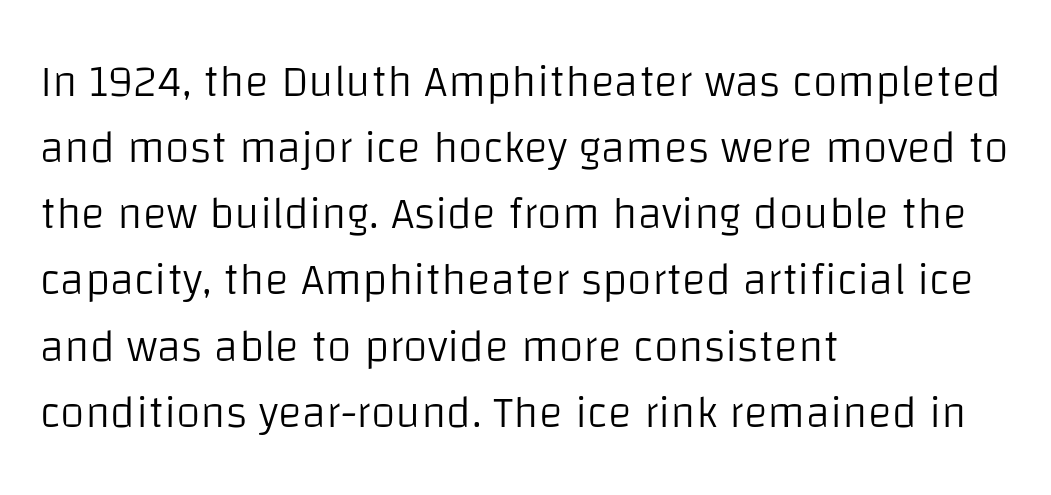
{"serif": "no", "italic": "no", "bold": "no", "weight": "light", "width": "normal", "stroke_contrast": "low", "x_height": "large", "monospaced": "no", "underline": "no", "align": "left", "line_spacing": "normal", "line_spacing_ratio": 1.47, "letter_spacing": "normal", "letter_spacing_em": 0.0, "glyph_px": 45}
